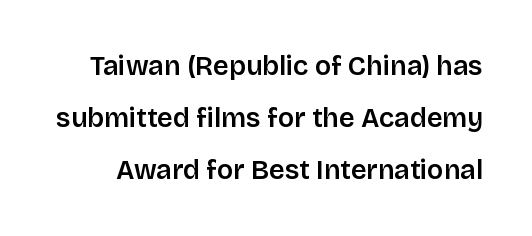
The image shows 27 px text type, upright; set loose line spacing (1.92x), normal letter spacing, not underlined.
